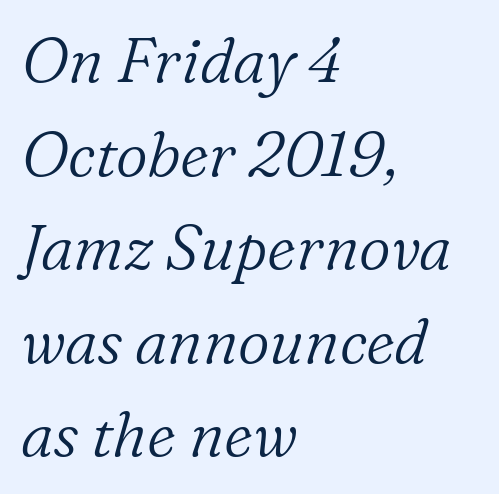
Q: Is the text bold? A: No.
Q: Is the text italic (slanted)? A: Yes, it leans right by about 16 degrees.
Q: Is the typeface a serif or a sans-serif typeface? A: Serif.
Q: Is the text underlined? A: No.
Q: How is the paragraph aligned? A: Left-aligned.
Q: Is the spacing between letters normal or unusually wide? A: Normal.
Q: Is the spacing between lines tight, normal or loose? A: Normal.
Q: Width (condensed, normal, or wide)? A: Normal.
Q: Stroke contrast? A: Low.
Q: x-height? A: Medium.
Q: Monospaced? A: No.
